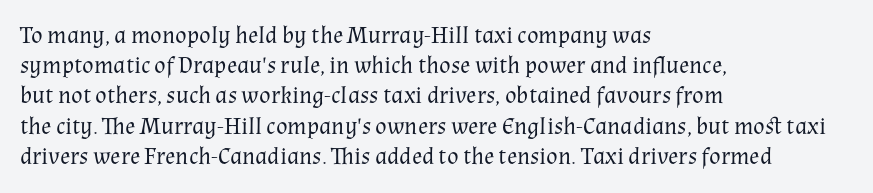
{"italic": "no", "bold": "no", "underline": "no", "align": "left", "line_spacing": "normal", "line_spacing_ratio": 1.26, "letter_spacing": "normal", "letter_spacing_em": 0.0, "glyph_px": 24}
